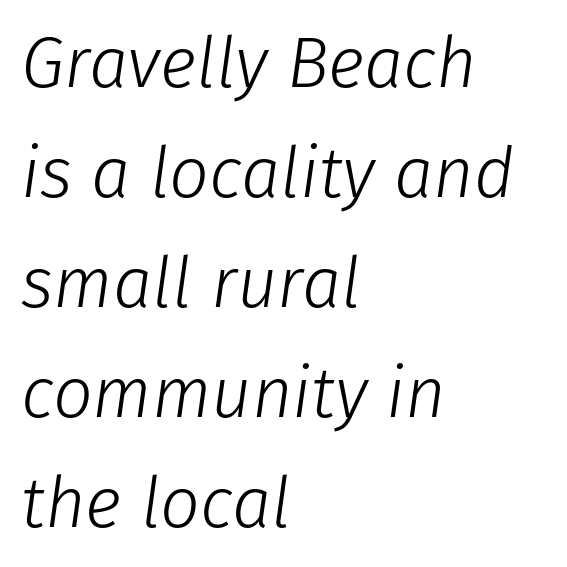
Looks like regular typesetting: each glyph gets only the width it needs. Between one letter and the next there's only the usual sliver of space. Teacher's note: observe the even left margin — that is flush-left alignment. These lines were composed using italics. Each new line begins a customary step beneath the previous one. The strokes are not fattened; the text isn't bold.
